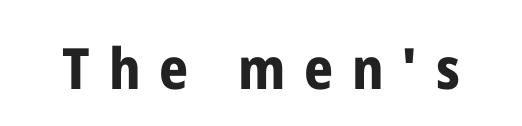
The image shows 57 px bold, condensed sans-serif type, upright; set unusually wide letter spacing (+0.33 em), not underlined; low stroke contrast and a medium x-height.
